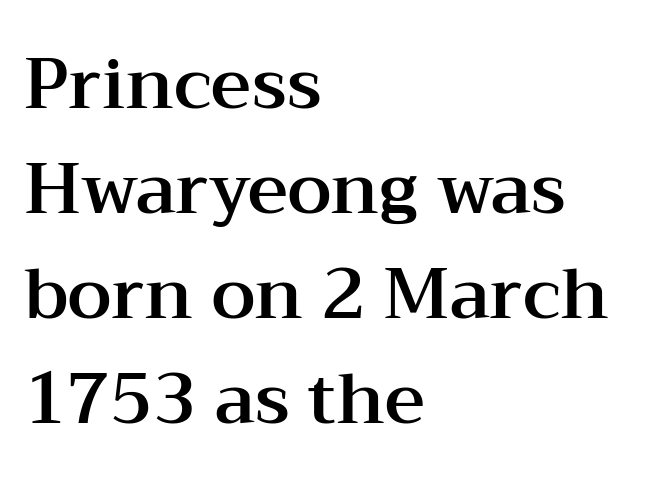
{"serif": "yes", "italic": "no", "width": "wide", "stroke_contrast": "medium", "x_height": "medium", "monospaced": "no", "underline": "no", "align": "left", "line_spacing": "normal", "line_spacing_ratio": 1.5, "letter_spacing": "normal", "letter_spacing_em": 0.0, "glyph_px": 70}
